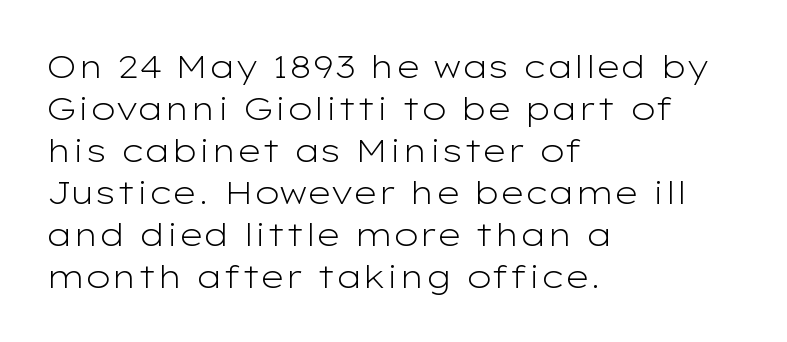
Observe the absence of serifs on each vertical stroke in this sample. Quick note: underline off. Weight: not bold — regular or lighter. Spacing verdict: proportional, widths tailored to each character. These lines stack with their left ends in a neat column.
